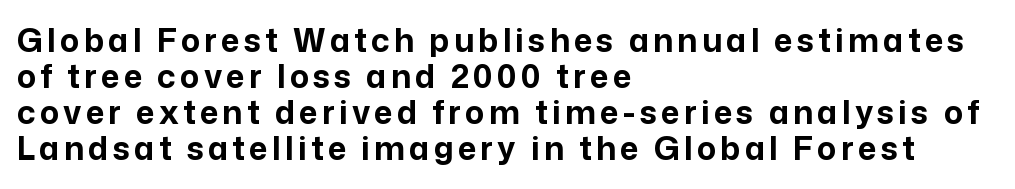
Heft: maximum for text — a bold. Every row of glyphs begins at an identical x-position on the left. Summary of vertical rhythm: compact, with narrow interline spacing. Observe the absence of serifs on each vertical stroke in this sample. Check the space under the baseline: it is left empty. Is there any slant? The stems are plumb.
